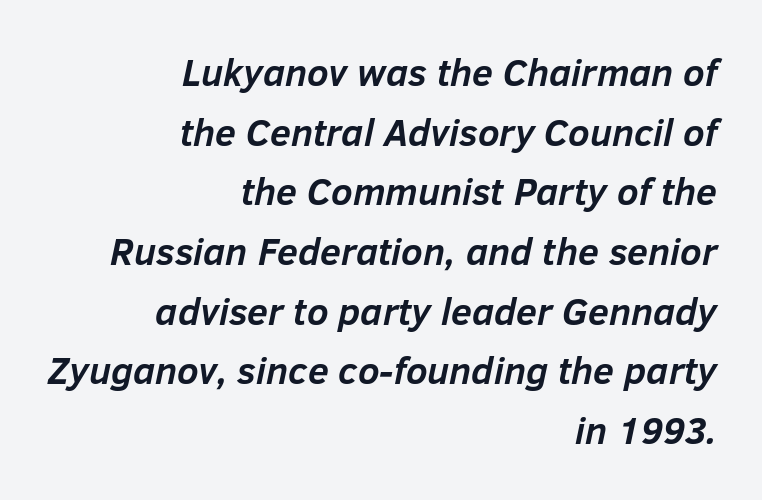
The image shows 38 px semibold type, italic (leaning right); set right-aligned, normal line spacing (1.57x), normal letter spacing, not underlined; low stroke contrast and a medium x-height.
